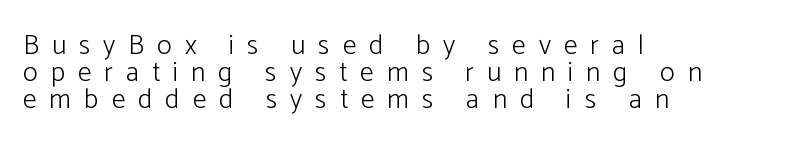
The image shows 28 px light sans-serif type, upright; set left-aligned, tight line spacing (0.96x), unusually wide letter spacing (+0.46 em), not underlined; low stroke contrast and a medium x-height.
